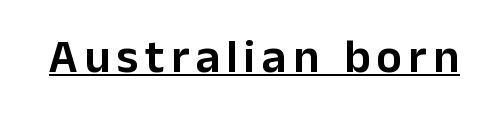
{"serif": "no", "italic": "no", "width": "normal", "stroke_contrast": "low", "x_height": "medium", "monospaced": "no", "underline": "yes", "glyph_px": 47}
